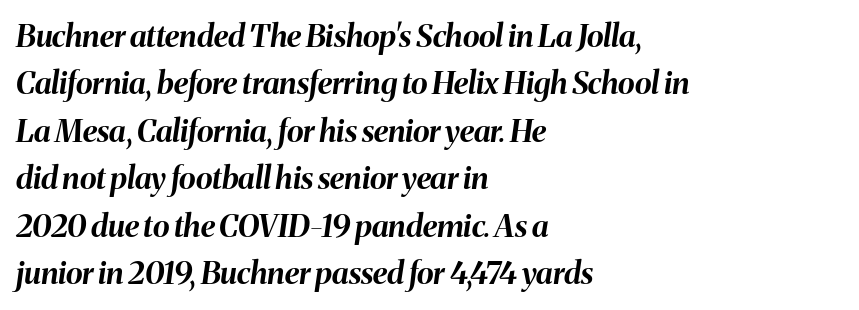
{"italic": "yes", "lean": "right", "slant_degrees": 8, "bold": "yes", "weight": "bold", "width": "normal", "stroke_contrast": "medium", "x_height": "medium", "monospaced": "no", "underline": "no", "align": "left", "line_spacing": "normal", "line_spacing_ratio": 1.53, "letter_spacing": "normal", "letter_spacing_em": 0.0, "glyph_px": 31}
